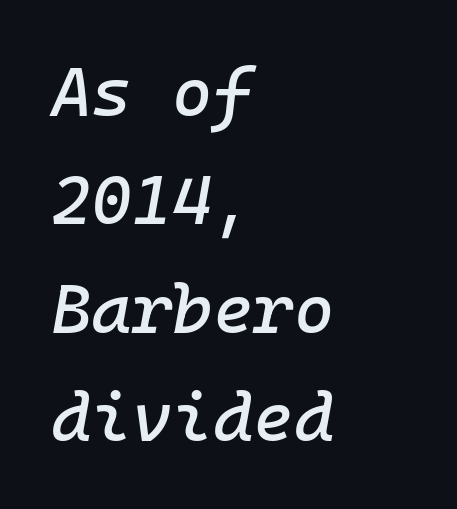
Q: Is the text italic (slanted)? A: Yes, it leans right by about 10 degrees.
Q: Is the text underlined? A: No.
Q: How is the paragraph aligned? A: Left-aligned.
Q: Is the spacing between letters normal or unusually wide? A: Normal.
Q: Is the spacing between lines tight, normal or loose? A: Normal.
Q: Width (condensed, normal, or wide)? A: Normal.
Q: Stroke contrast? A: Low.
Q: x-height? A: Medium.
